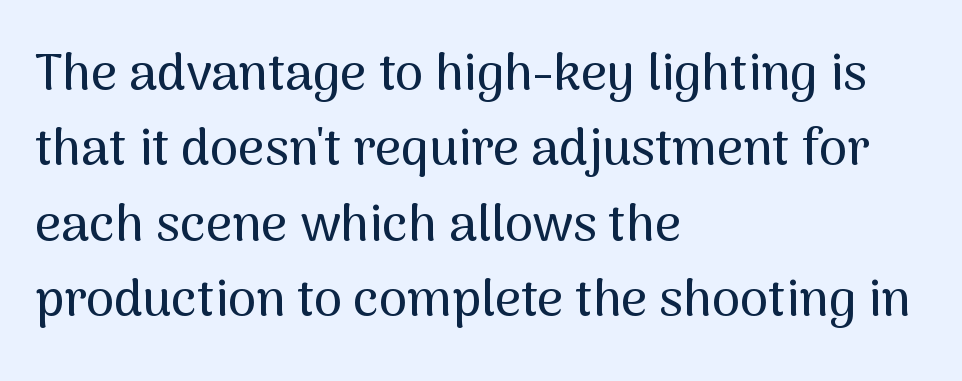
{"serif": "no", "italic": "no", "width": "normal", "stroke_contrast": "medium", "x_height": "medium", "monospaced": "no", "underline": "no", "align": "left", "line_spacing": "normal", "line_spacing_ratio": 1.48, "letter_spacing": "normal", "letter_spacing_em": 0.0, "glyph_px": 51}
